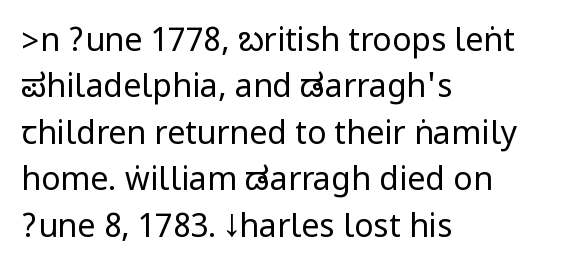
The image shows 32 px regular-weight, condensed sans-serif type, upright; set left-aligned, normal line spacing (1.45x), normal letter spacing, not underlined; low stroke contrast.
